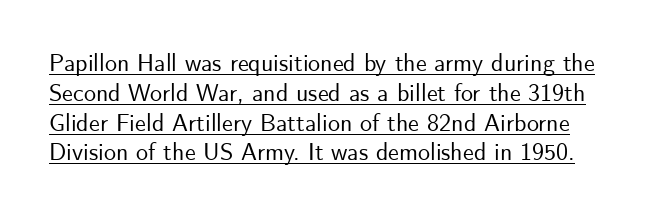
Q: Is the text italic (slanted)? A: No, it is upright.
Q: Is the text underlined? A: Yes.
Q: Is the spacing between letters normal or unusually wide? A: Normal.
